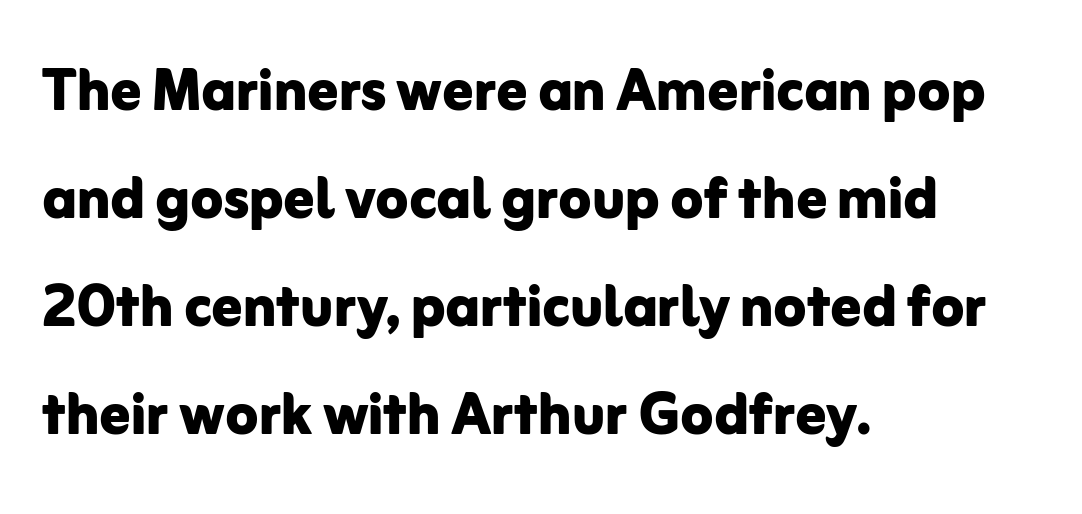
Q: Is the text bold? A: Yes.
Q: Is the text italic (slanted)? A: No, it is upright.
Q: Is the typeface a serif or a sans-serif typeface? A: Sans-serif.
Q: Is the text underlined? A: No.
Q: How is the paragraph aligned? A: Left-aligned.
Q: Is the spacing between letters normal or unusually wide? A: Normal.
Q: Is the spacing between lines tight, normal or loose? A: Normal.
Q: Width (condensed, normal, or wide)? A: Normal.
Q: Stroke contrast? A: Low.
Q: x-height? A: Medium.
Q: Monospaced? A: No.
